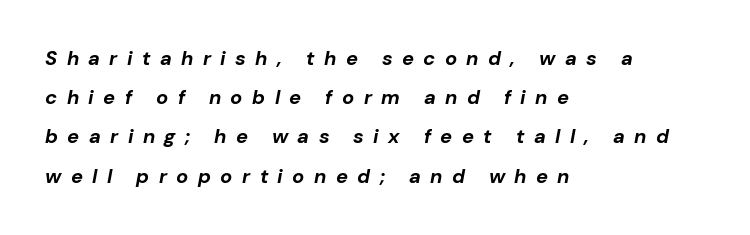
{"italic": "yes", "lean": "right", "slant_degrees": 10, "bold": "yes", "underline": "no", "align": "left", "line_spacing": "loose", "line_spacing_ratio": 1.96, "letter_spacing": "wide", "letter_spacing_em": 0.47, "glyph_px": 20}
